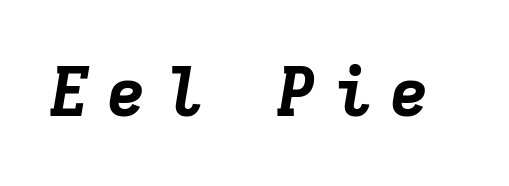
{"italic": "yes", "lean": "right", "slant_degrees": 9, "bold": "yes", "weight": "bold", "width": "normal", "stroke_contrast": "low", "x_height": "medium", "monospaced": "yes", "underline": "no", "letter_spacing": "wide", "letter_spacing_em": 0.23, "glyph_px": 68}
